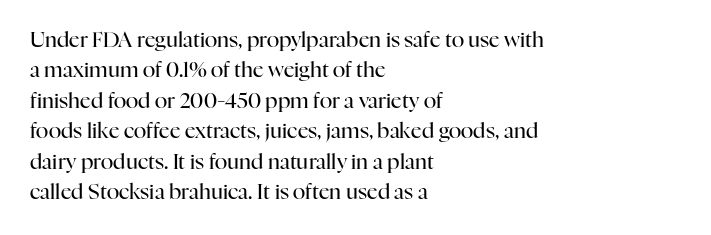
Q: Is the text bold? A: No.
Q: Is the text italic (slanted)? A: No, it is upright.
Q: Is the text underlined? A: No.
Q: How is the paragraph aligned? A: Left-aligned.
Q: Is the spacing between letters normal or unusually wide? A: Normal.
Q: Is the spacing between lines tight, normal or loose? A: Normal.
